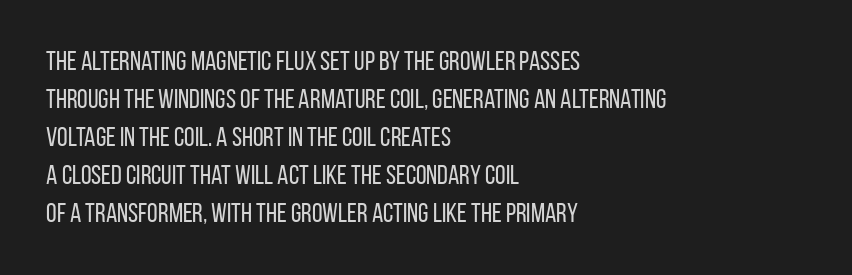
The image shows 27 px text type, upright; set left-aligned, normal line spacing (1.41x), normal letter spacing, not underlined.
